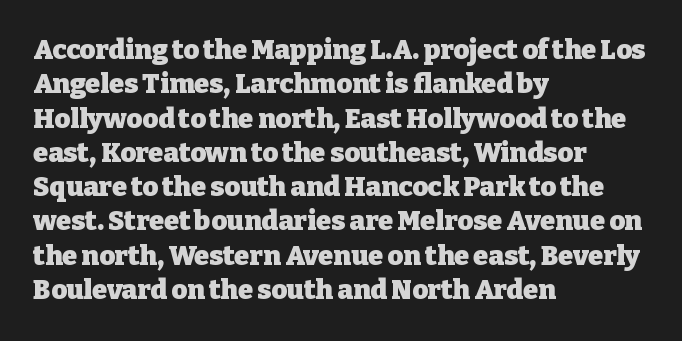
{"italic": "no", "bold": "yes", "underline": "no", "align": "left", "line_spacing": "normal", "line_spacing_ratio": 1.27, "letter_spacing": "normal", "letter_spacing_em": 0.0, "glyph_px": 27}
